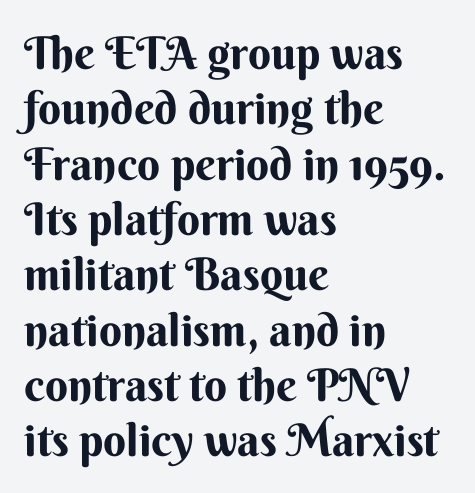
The image shows 45 px bold sans-serif type, upright; set left-aligned, line spacing 1.23x, normal letter spacing, not underlined; medium stroke contrast and a small x-height.
